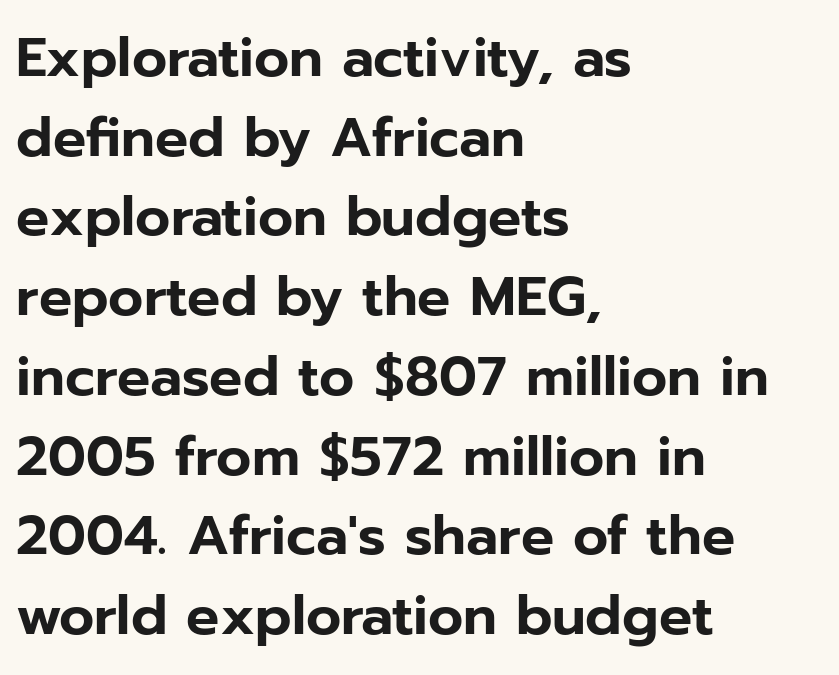
The image shows 55 px sans-serif type, upright; set left-aligned, normal line spacing (1.45x), normal letter spacing, not underlined; low stroke contrast and a medium x-height.
